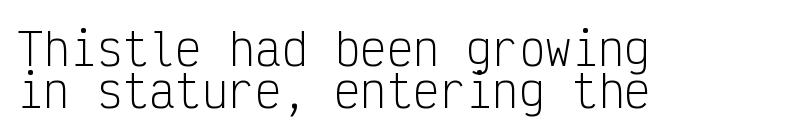
The image shows 44 px light, condensed sans-serif type, upright, monospaced; set left-aligned, tight line spacing (0.96x), normal letter spacing, not underlined; low stroke contrast and a medium x-height.
